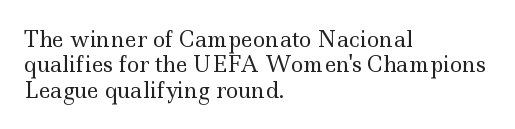
A bare baseline throughout the passage. Line beginnings align vertically; line endings do not. This sample uses plain, unmodified letter spacing. Posture: straight, roman, zero tilt. Is this a heavy cut? Hardly; it is regular or lighter.
